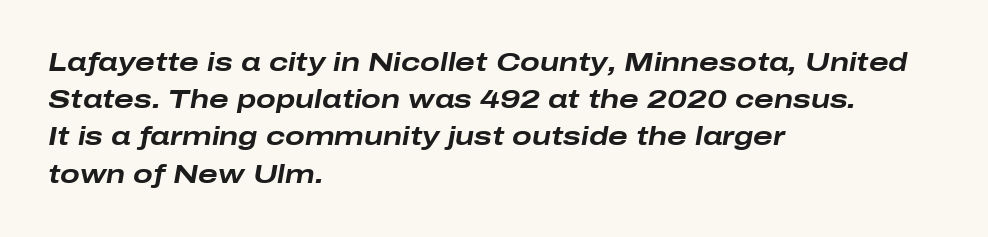
Q: Is the text bold? A: Yes.
Q: Is the text italic (slanted)? A: Yes, it leans right by about 10 degrees.
Q: Is the text underlined? A: No.
Q: How is the paragraph aligned? A: Left-aligned.
Q: Is the spacing between letters normal or unusually wide? A: Normal.
Q: Is the spacing between lines tight, normal or loose? A: Normal.
